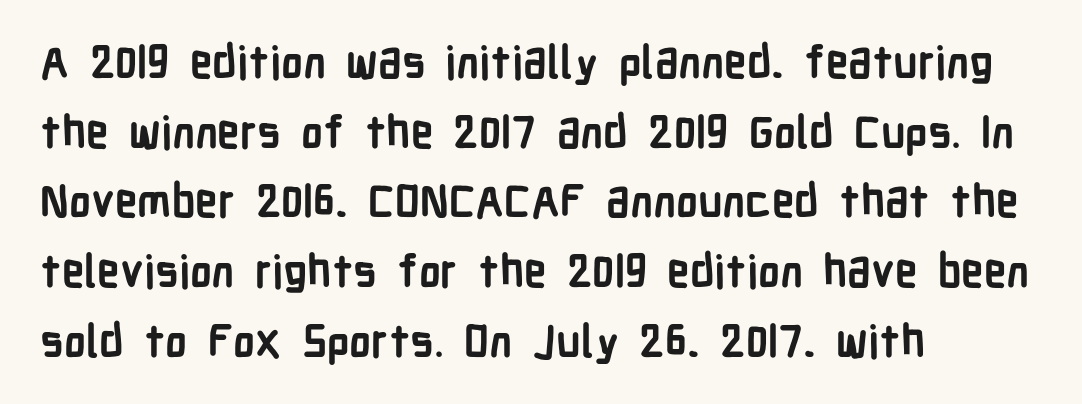
The image shows 45 px semibold, condensed sans-serif type, upright; set left-aligned, normal line spacing (1.55x), normal letter spacing, not underlined; low stroke contrast and a medium x-height.
